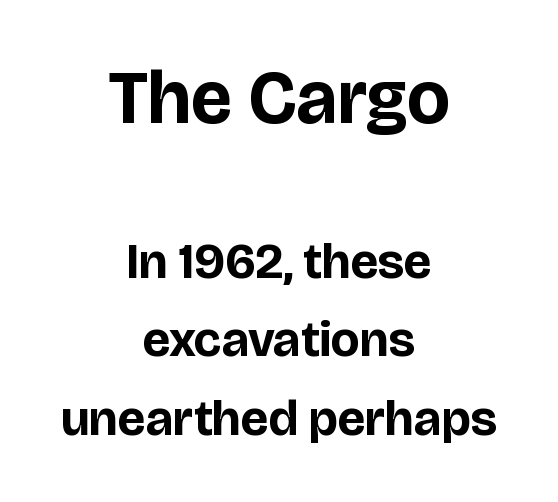
{"serif": "no", "italic": "no", "bold": "yes", "weight": "bold", "width": "normal", "stroke_contrast": "low", "x_height": "large", "monospaced": "no", "underline": "no", "align": "center", "line_spacing": "normal", "line_spacing_ratio": 1.57, "letter_spacing": "normal", "letter_spacing_em": 0.0, "larger_block": "first", "size_ratio": 1.5, "glyph_px": 75}
